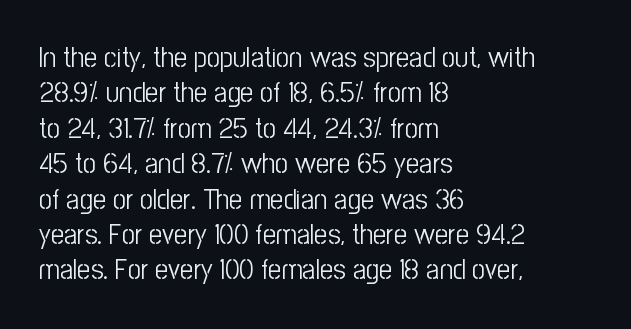
The setting favours the left margin, as ordinary paragraphs usually do. Is the stroke heavy? The answer is a plain regular-or-lighter. Do the characters align in a grid? No, the font is proportional. Are there feet on the stems? There aren't — it's a sans. The type sits square on the baseline with zero lean. Nothing unusual about the tracking: characters are spaced as the font intends.
